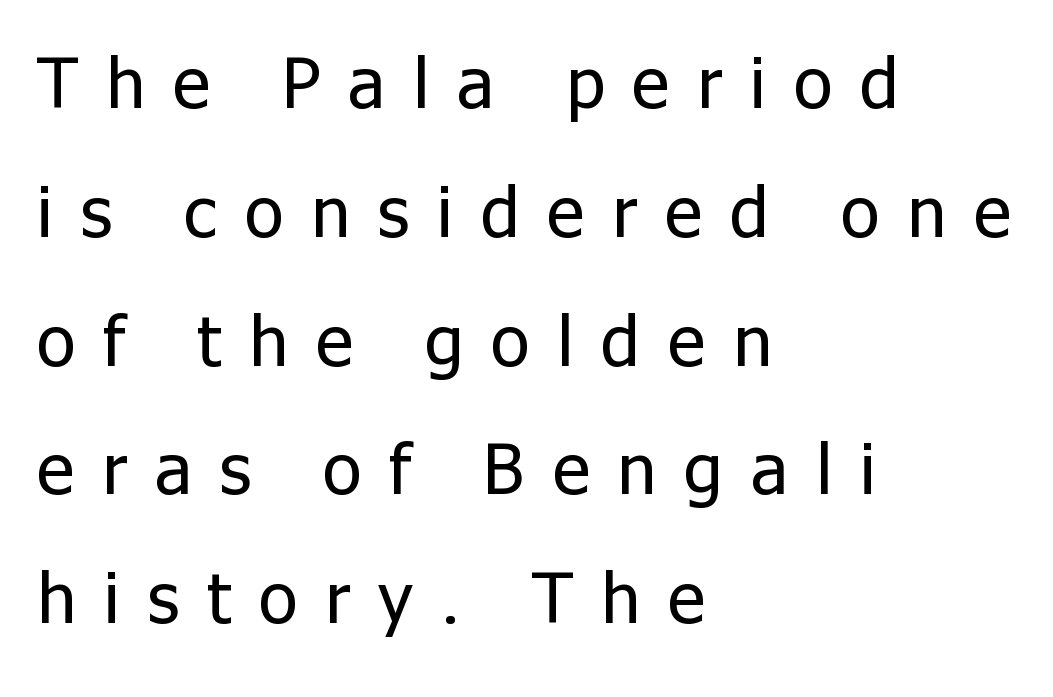
Does the type have serifs? No, each stem ends abruptly. The space directly below the letters is spotless. Unlike italic type, these characters show no tilt at all. The strokes carry an ordinary text weight at most. Think of a printed novel: that variable character pitch is what you see here.
